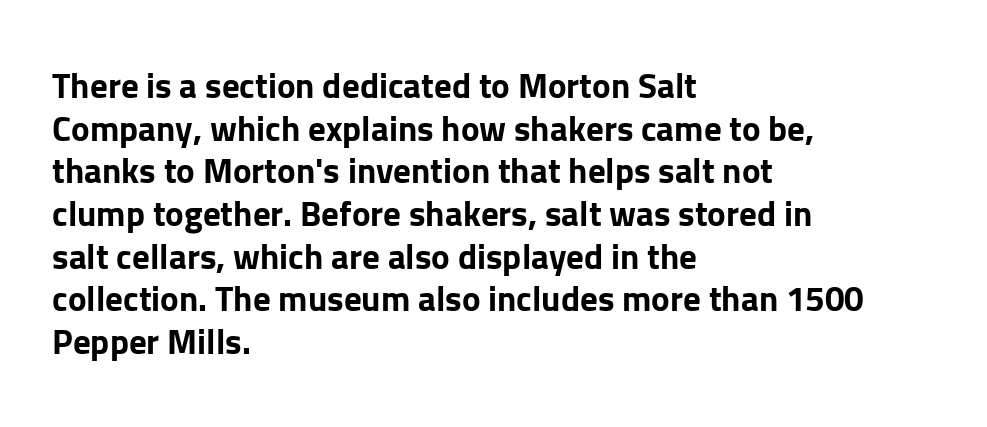
Q: Is the text bold? A: Yes.
Q: Is the text italic (slanted)? A: No, it is upright.
Q: Is the typeface a serif or a sans-serif typeface? A: Sans-serif.
Q: Is the text underlined? A: No.
Q: How is the paragraph aligned? A: Left-aligned.
Q: Is the spacing between letters normal or unusually wide? A: Normal.
Q: Width (condensed, normal, or wide)? A: Normal.
Q: Stroke contrast? A: Low.
Q: x-height? A: Medium.
Q: Monospaced? A: No.
